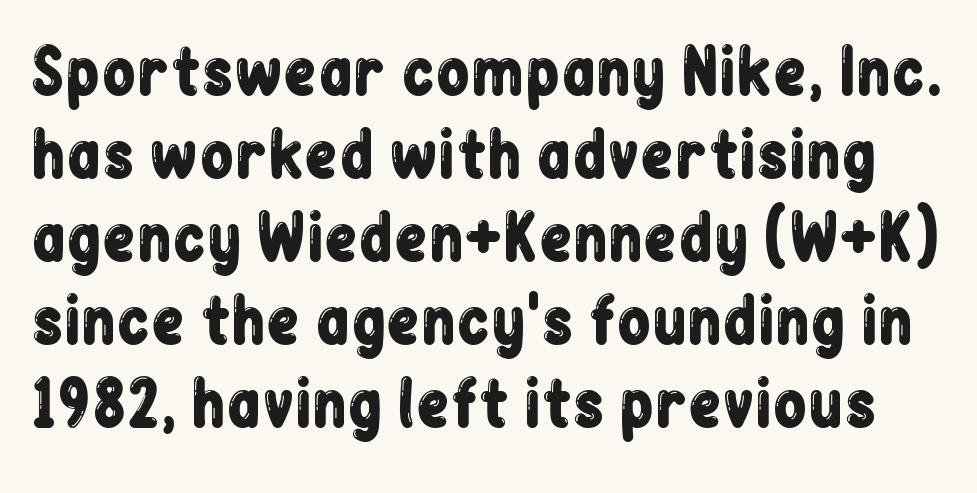
The image shows 62 px condensed sans-serif type, upright; set normal line spacing (1.34x), normal letter spacing, not underlined; low stroke contrast and a medium x-height.
